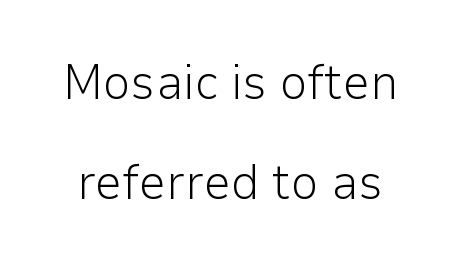
The image shows 49 px light sans-serif type, upright; set loose line spacing (2.05x), normal letter spacing, not underlined; low stroke contrast and a medium x-height.
